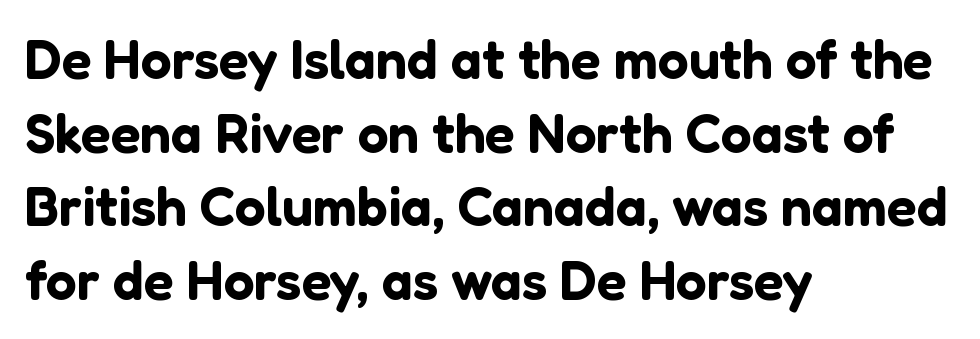
Default kerning and tracking; the words read as compact shapes. The ragged edge is on the right, which tells us the setting is flush left. The rendering shows plain stroke endings on the letterforms — a sans-serif design. The type sits square on the baseline with zero lean.
